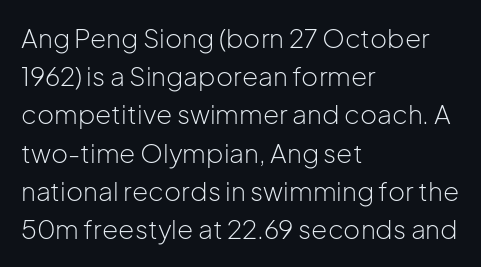
The image shows 26 px text type, upright; set left-aligned, normal line spacing (1.47x), normal letter spacing, not underlined.
